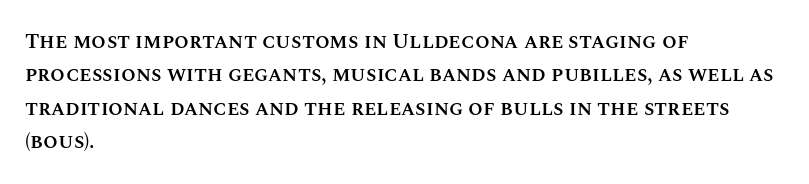
{"italic": "no", "bold": "semi", "underline": "no", "align": "left", "line_spacing": "normal", "line_spacing_ratio": 1.59, "letter_spacing": "normal", "letter_spacing_em": 0.0, "glyph_px": 21}
